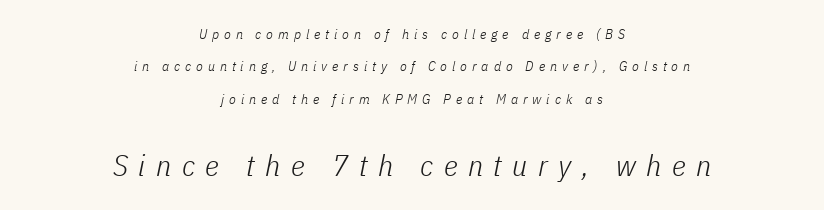
The image shows 30 px light, condensed type, italic (leaning right); set centered, loose line spacing (2.31x), unusually wide letter spacing (+0.35 em), not underlined; the second (bottom) block is 2.14x larger; low stroke contrast and a medium x-height.
